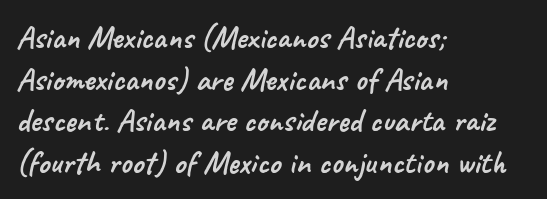
{"serif": "no", "width": "normal", "stroke_contrast": "low", "x_height": "small", "monospaced": "no", "underline": "no", "align": "left", "line_spacing": "normal", "line_spacing_ratio": 1.26, "letter_spacing": "normal", "letter_spacing_em": 0.0, "glyph_px": 33}
